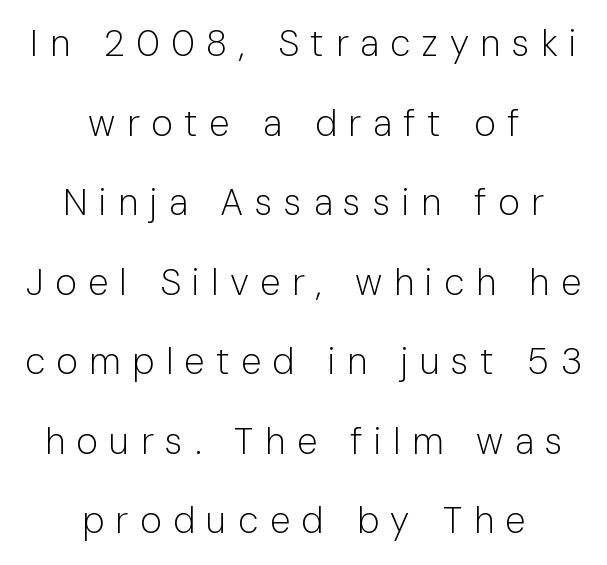
The glyphs are unaccompanied by any horizontal stroke below them. Note the varied advance widths — an 'i' is clearly narrower than an 'm'. Posture: vertical. The typeface has the unassuming heft of standard copy or less. Is this a sans? Yes — the strokes have no serifs.
